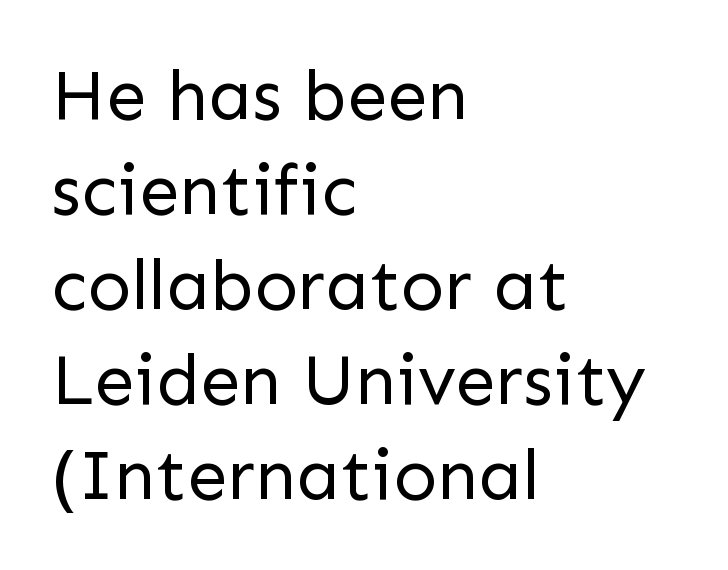
Q: Is the text bold? A: No.
Q: Is the text italic (slanted)? A: No, it is upright.
Q: Is the typeface a serif or a sans-serif typeface? A: Sans-serif.
Q: Is the text underlined? A: No.
Q: How is the paragraph aligned? A: Left-aligned.
Q: Is the spacing between letters normal or unusually wide? A: Normal.
Q: Is the spacing between lines tight, normal or loose? A: Normal.
Q: Width (condensed, normal, or wide)? A: Normal.
Q: Stroke contrast? A: Low.
Q: x-height? A: Medium.
Q: Monospaced? A: No.
